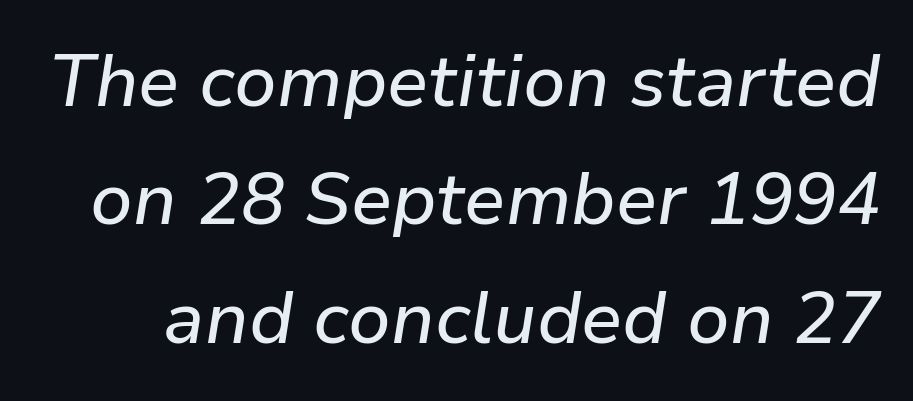
The image shows 73 px text type, italic (leaning right); set normal line spacing (1.62x), normal letter spacing, not underlined; low stroke contrast and a medium x-height.
